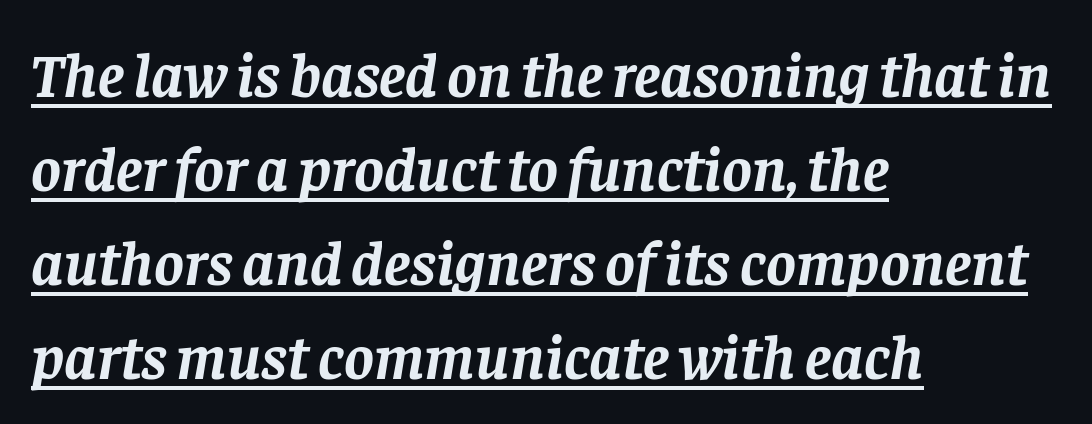
Q: Is the text bold? A: Yes.
Q: Is the text italic (slanted)? A: Yes, it leans right by about 8 degrees.
Q: Is the typeface a serif or a sans-serif typeface? A: Serif.
Q: Is the text underlined? A: Yes.
Q: How is the paragraph aligned? A: Left-aligned.
Q: Is the spacing between letters normal or unusually wide? A: Normal.
Q: Is the spacing between lines tight, normal or loose? A: Normal.
Q: Width (condensed, normal, or wide)? A: Normal.
Q: Stroke contrast? A: Low.
Q: x-height? A: Large.
Q: Monospaced? A: No.
